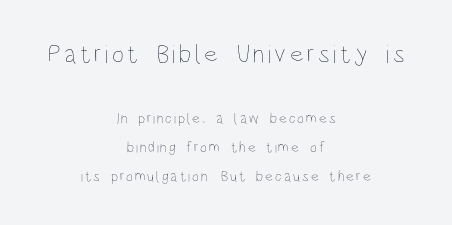
The image shows 26 px text type, upright; set centered, loose line spacing (1.91x), not underlined; the first (top) block is 1.73x larger.
